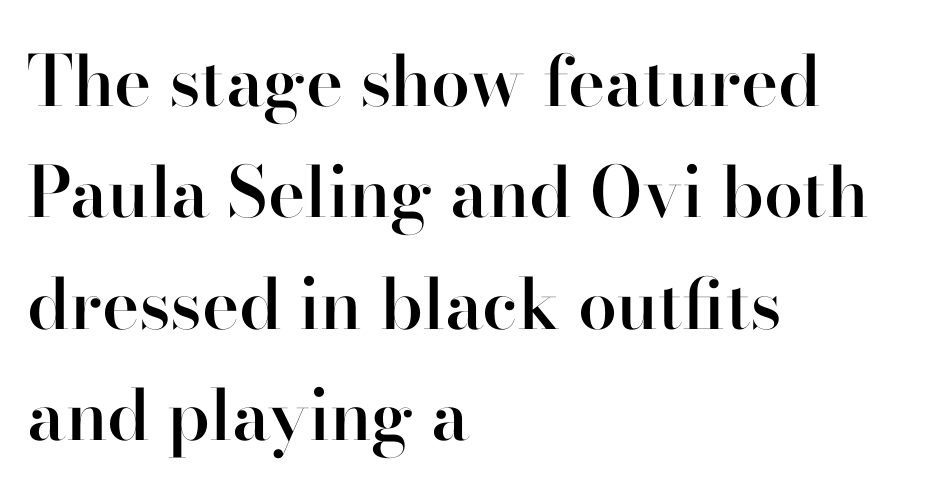
Q: Is the text bold? A: Semi-bold.
Q: Is the text italic (slanted)? A: No, it is upright.
Q: Is the typeface a serif or a sans-serif typeface? A: Serif.
Q: Is the text underlined? A: No.
Q: How is the paragraph aligned? A: Left-aligned.
Q: Is the spacing between letters normal or unusually wide? A: Normal.
Q: Is the spacing between lines tight, normal or loose? A: Normal.
Q: Width (condensed, normal, or wide)? A: Normal.
Q: Stroke contrast? A: High.
Q: x-height? A: Small.
Q: Monospaced? A: No.
